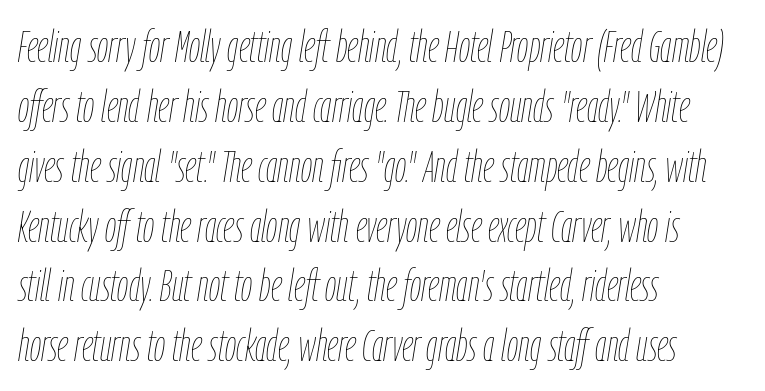
The image shows 45 px thin, condensed type, italic (leaning right); set left-aligned, normal line spacing (1.33x), normal letter spacing, not underlined; low stroke contrast and a medium x-height.
